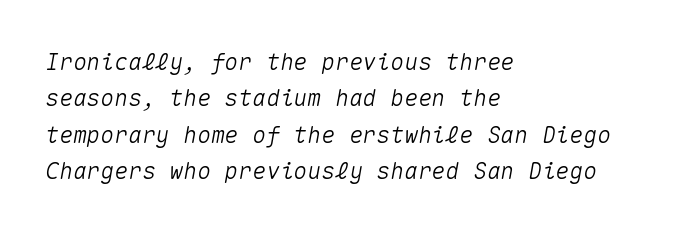
Q: Is the text italic (slanted)? A: Yes, it leans right by about 10 degrees.
Q: Is the text underlined? A: No.
Q: How is the paragraph aligned? A: Left-aligned.
Q: Is the spacing between letters normal or unusually wide? A: Normal.
Q: Is the spacing between lines tight, normal or loose? A: Normal.
